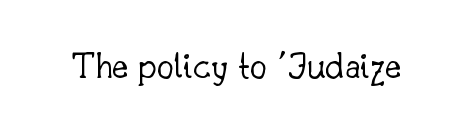
{"italic": "no", "bold": "no", "weight": "light", "width": "normal", "stroke_contrast": "low", "x_height": "small", "monospaced": "no", "underline": "no", "letter_spacing": "normal", "letter_spacing_em": 0.0, "glyph_px": 39}
